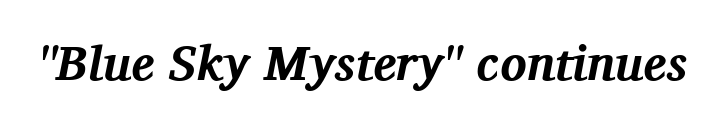
Do the characters align in a grid? No, the font is proportional. Italic? Definitely — the glyphs are oblique. The horizontal fit of the characters is conventional and even. Nobody drew a line under any word here. Is the type bold? Yes — the strokes are clearly thick and heavy.
